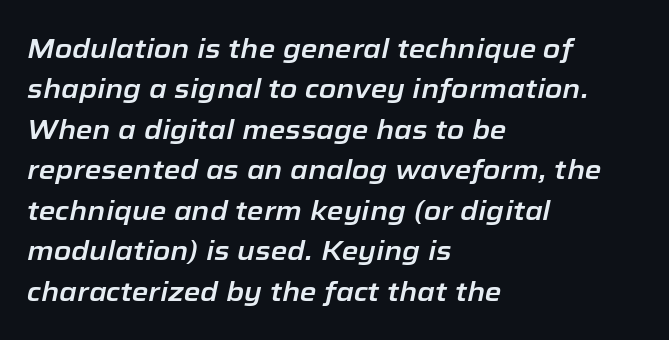
{"italic": "yes", "lean": "right", "slant_degrees": 12, "underline": "no", "align": "left", "line_spacing": "normal", "line_spacing_ratio": 1.5, "letter_spacing": "normal", "letter_spacing_em": 0.0, "glyph_px": 27}
